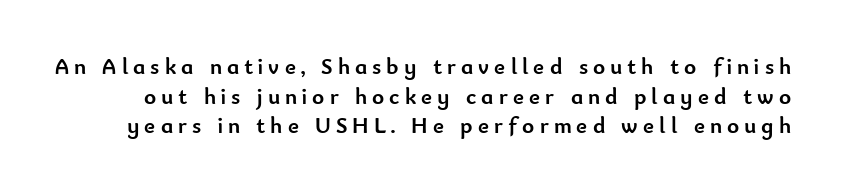
The type is letterspaced generously, with wide tracking. The passage shown is emphatically bold. Nobody drew a line under any word here. Unlike italic type, these characters show no tilt at all. Rows of type keep a routine distance in the vertical direction.
